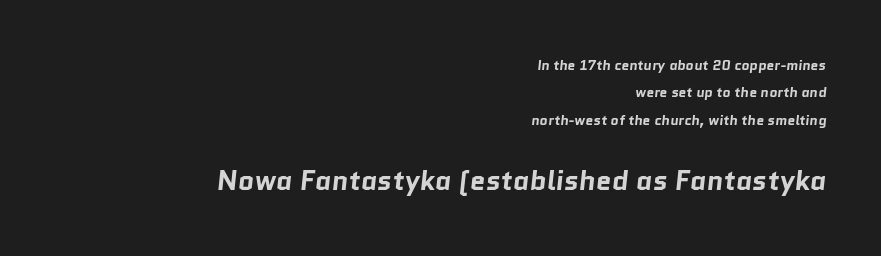
{"serif": "no", "bold": "yes", "weight": "bold", "width": "normal", "stroke_contrast": "low", "x_height": "medium", "monospaced": "no", "underline": "no", "align": "right", "line_spacing": "loose", "line_spacing_ratio": 1.96, "letter_spacing": "normal", "letter_spacing_em": 0.0, "larger_block": "second", "size_ratio": 2.0, "glyph_px": 28}
